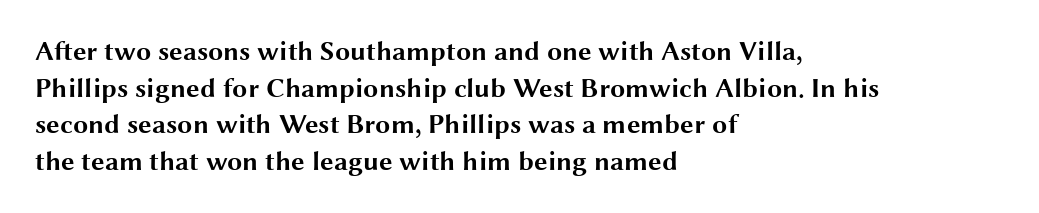
Q: Is the text bold? A: Yes.
Q: Is the text italic (slanted)? A: No, it is upright.
Q: Is the text underlined? A: No.
Q: How is the paragraph aligned? A: Left-aligned.
Q: Is the spacing between letters normal or unusually wide? A: Normal.
Q: Is the spacing between lines tight, normal or loose? A: Normal.
